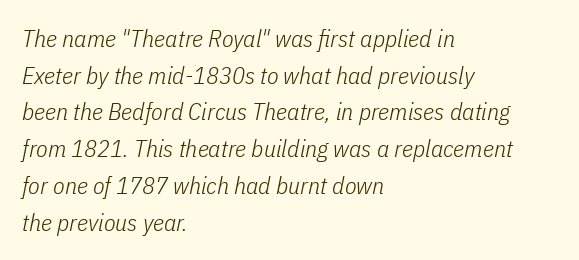
The image shows 24 px text type, italic (leaning right); set left-aligned, normal line spacing (1.53x), normal letter spacing, not underlined.
